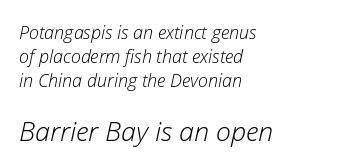
{"italic": "yes", "lean": "right", "slant_degrees": 12, "bold": "no", "underline": "no", "align": "left", "line_spacing": "normal", "line_spacing_ratio": 1.32, "letter_spacing": "normal", "letter_spacing_em": 0.0, "larger_block": "second", "size_ratio": 1.5, "glyph_px": 27}
